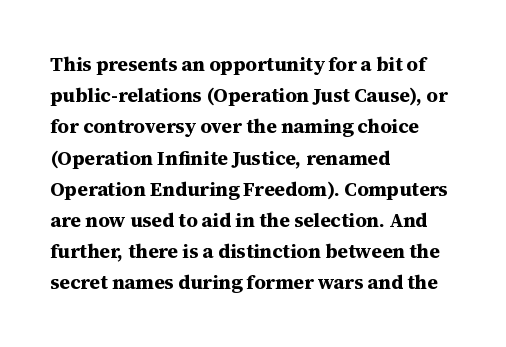
The image shows 20 px bold type, upright; set left-aligned, normal line spacing (1.56x), normal letter spacing, not underlined.
